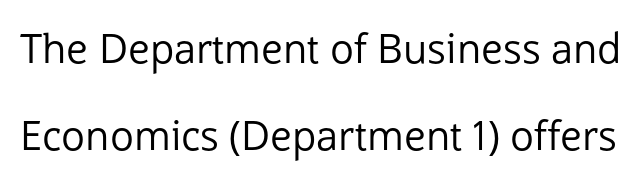
Stroke thickness stays within the range of a standard reading face or lighter. Vertical strokes here are truly vertical. To sum up the face: it is a sans, with no serifs. The lines are spread far apart with generous leading. How are the letters spaced? Ordinarily, with no added tracking.
